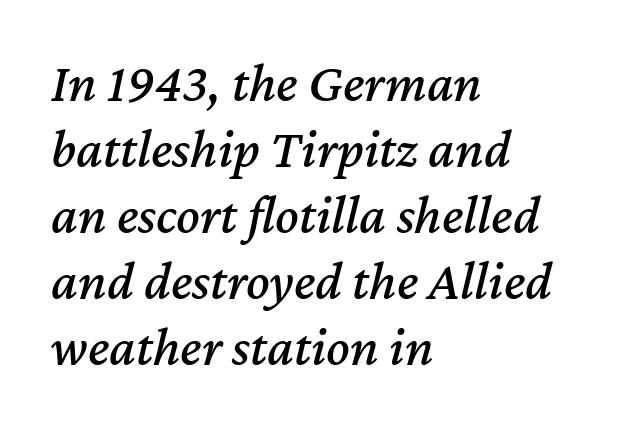
Q: Is the text italic (slanted)? A: Yes, it leans right by about 12 degrees.
Q: Is the text underlined? A: No.
Q: How is the paragraph aligned? A: Left-aligned.
Q: Is the spacing between letters normal or unusually wide? A: Normal.
Q: Width (condensed, normal, or wide)? A: Normal.
Q: Stroke contrast? A: Medium.
Q: x-height? A: Medium.
Q: Monospaced? A: No.
